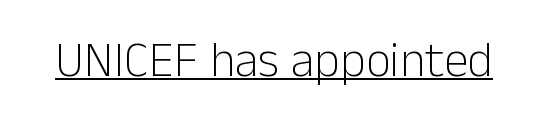
{"serif": "no", "italic": "no", "bold": "no", "weight": "light", "width": "normal", "stroke_contrast": "low", "x_height": "medium", "monospaced": "no", "underline": "yes", "letter_spacing": "normal", "letter_spacing_em": 0.0, "glyph_px": 49}
